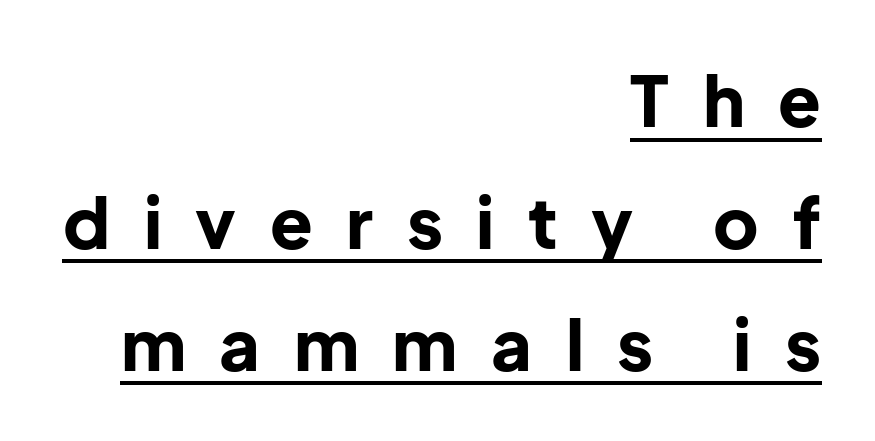
{"serif": "no", "italic": "no", "bold": "yes", "weight": "bold", "width": "normal", "stroke_contrast": "low", "x_height": "medium", "monospaced": "no", "underline": "yes", "align": "right", "line_spacing_ratio": 1.74, "letter_spacing": "wide", "letter_spacing_em": 0.48, "glyph_px": 70}
